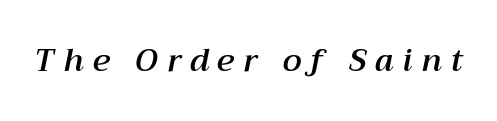
Q: Is the text italic (slanted)? A: Yes, it leans right by about 12 degrees.
Q: Is the text underlined? A: No.
Q: Is the spacing between letters normal or unusually wide? A: Unusually wide.
Q: Width (condensed, normal, or wide)? A: Normal.
Q: Stroke contrast? A: Medium.
Q: x-height? A: Medium.
Q: Monospaced? A: No.
